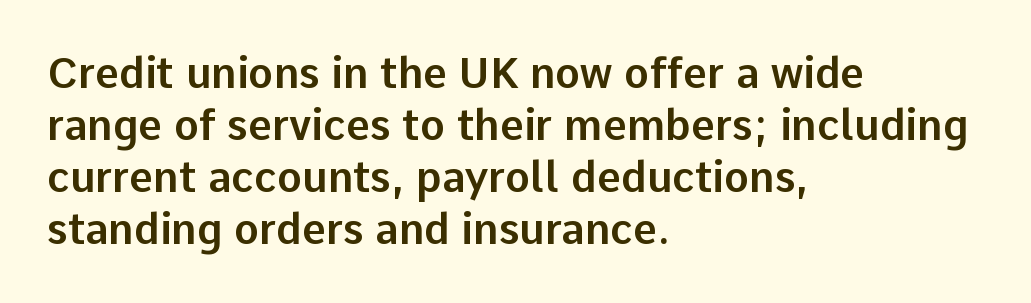
{"serif": "no", "italic": "no", "width": "normal", "stroke_contrast": "low", "x_height": "medium", "monospaced": "no", "underline": "no", "align": "left", "line_spacing_ratio": 1.24, "letter_spacing": "normal", "letter_spacing_em": 0.0, "glyph_px": 42}
